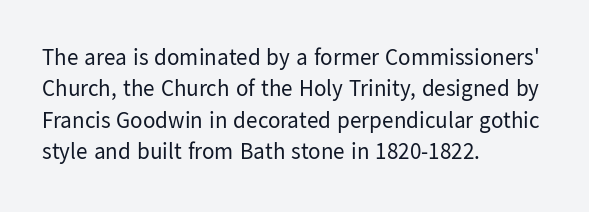
Q: Is the text bold? A: No.
Q: Is the text italic (slanted)? A: No, it is upright.
Q: Is the text underlined? A: No.
Q: How is the paragraph aligned? A: Left-aligned.
Q: Is the spacing between letters normal or unusually wide? A: Normal.
Q: Is the spacing between lines tight, normal or loose? A: Normal.
